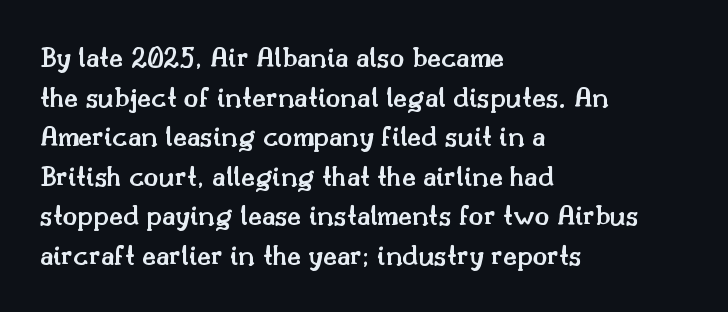
The image shows 30 px semibold serif type, upright; set left-aligned, normal line spacing (1.32x), normal letter spacing, not underlined; medium stroke contrast and a small x-height.
